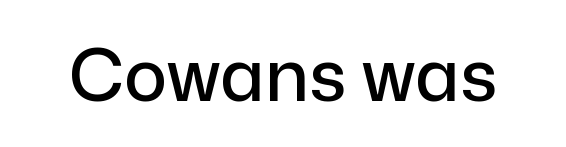
{"serif": "no", "italic": "no", "width": "normal", "stroke_contrast": "low", "x_height": "medium", "monospaced": "no", "underline": "no", "letter_spacing": "normal", "letter_spacing_em": 0.0, "glyph_px": 72}
